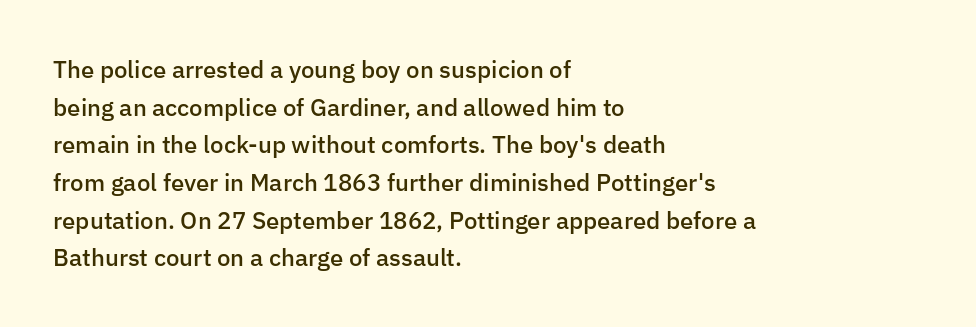
The image shows 24 px text type, upright; set left-aligned, normal line spacing (1.57x), normal letter spacing, not underlined.
